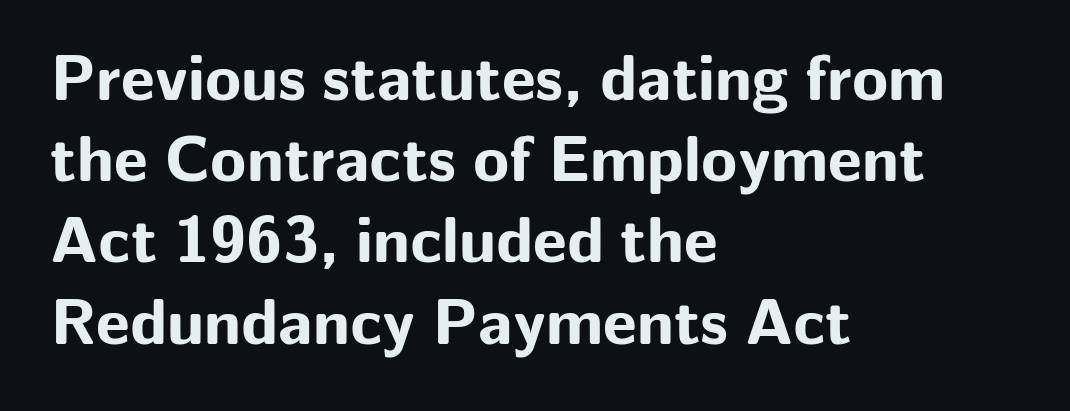
Q: Is the text bold? A: Yes.
Q: Is the text italic (slanted)? A: No, it is upright.
Q: Is the typeface a serif or a sans-serif typeface? A: Sans-serif.
Q: Is the text underlined? A: No.
Q: How is the paragraph aligned? A: Left-aligned.
Q: Is the spacing between letters normal or unusually wide? A: Normal.
Q: Width (condensed, normal, or wide)? A: Normal.
Q: Stroke contrast? A: Low.
Q: x-height? A: Medium.
Q: Monospaced? A: No.
